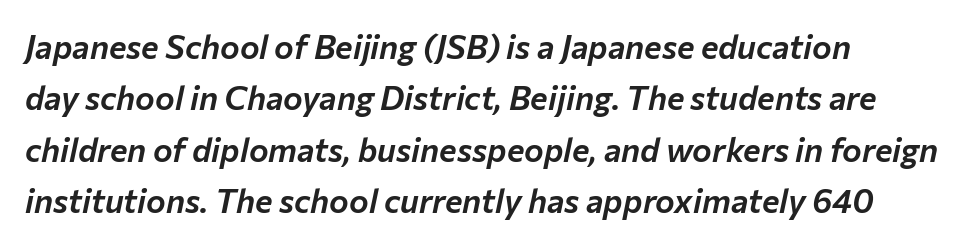
{"italic": "yes", "lean": "right", "slant_degrees": 12, "width": "normal", "stroke_contrast": "low", "x_height": "medium", "monospaced": "no", "underline": "no", "line_spacing": "normal", "line_spacing_ratio": 1.56, "letter_spacing": "normal", "letter_spacing_em": 0.0, "glyph_px": 33}
